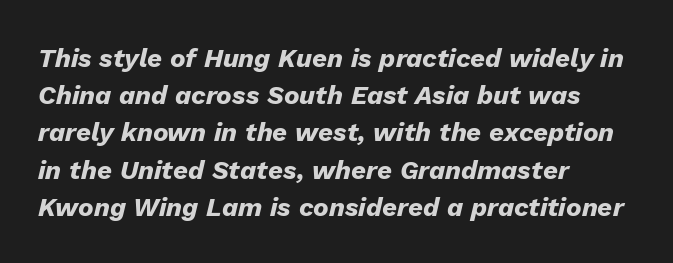
Rendered with sloped, italic letterforms. If you drew a ruler down the left edge, every line would touch it. A dark, heavy texture on the line: the type is bold. Any mark beneath the type? The region is blank.
